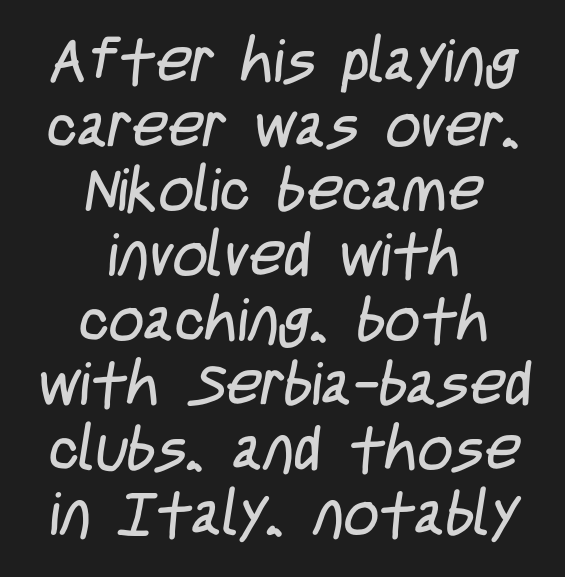
Q: Is the text bold? A: No.
Q: Is the typeface a serif or a sans-serif typeface? A: Sans-serif.
Q: Is the text underlined? A: No.
Q: How is the paragraph aligned? A: Centered.
Q: Is the spacing between letters normal or unusually wide? A: Normal.
Q: Is the spacing between lines tight, normal or loose? A: Tight.
Q: Width (condensed, normal, or wide)? A: Condensed.
Q: Stroke contrast? A: Low.
Q: x-height? A: Large.
Q: Monospaced? A: No.
